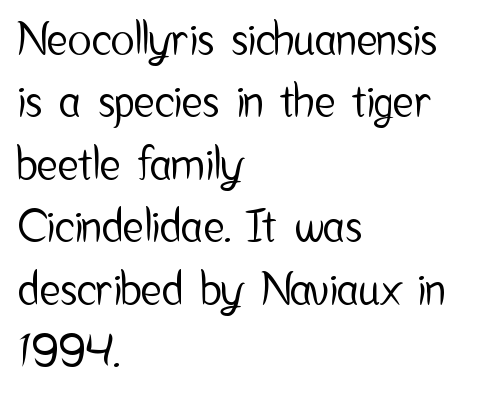
Each line starts at the same left margin while the right side varies. Quick note: not italic, upright. Tracking value appears to be zero — textbook default spacing. Honestly, there is no underline to notice here at all.
